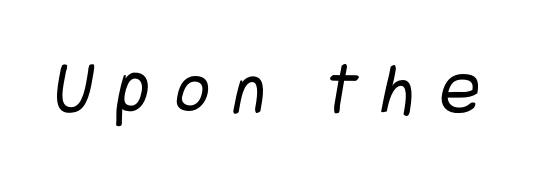
The image shows 75 px regular-weight, condensed sans-serif type; set unusually wide letter spacing (+0.33 em), not underlined; low stroke contrast and a large x-height.
